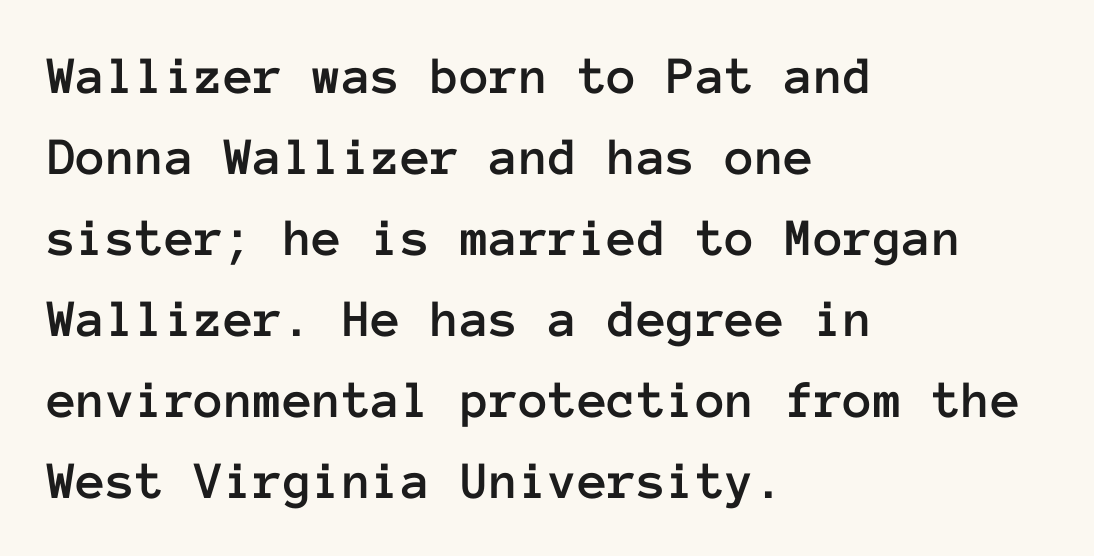
The image shows 54 px text type, upright, monospaced; set left-aligned, normal line spacing (1.5x), normal letter spacing, not underlined; low stroke contrast and a medium x-height.
